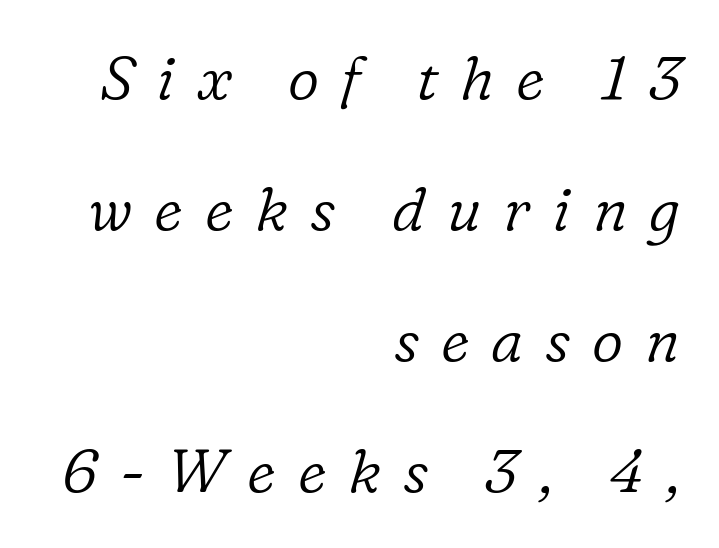
Substantial extra tracking has been applied to these lines. The typography opts for an oblique posture over an upright one. Notice the wide empty band between every row — that's loose leading. Notice how the passage keeps a crisp vertical edge on the right only.
